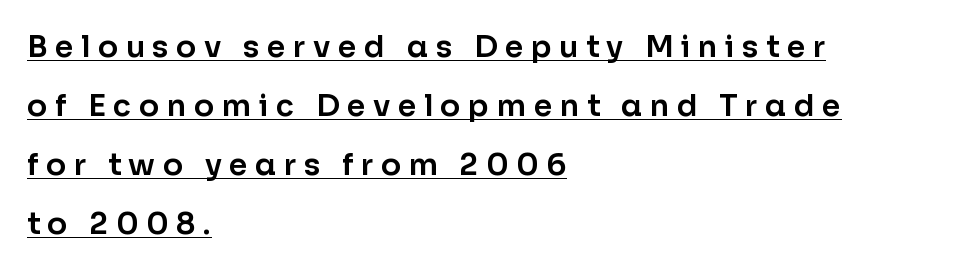
Compared with typical paragraphs, the rows here are farther apart. Classification — sans serif. There is plenty of visible air inserted between adjacent glyphs. These lines are rendered in a variable-pitch font. Horizontally, the lines are justified to the leading edge only.
